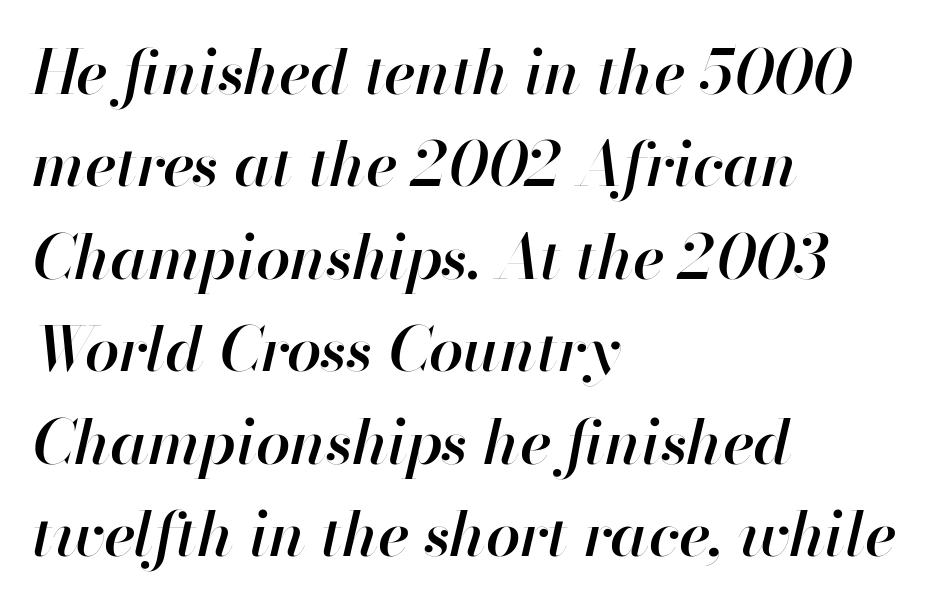
What's the leading like? Ordinary, nothing unusual. Its strokes are somewhat broadened, the hallmark of semibold type. Quick note: underline off. There's an unmistakable incline to the writing here.
